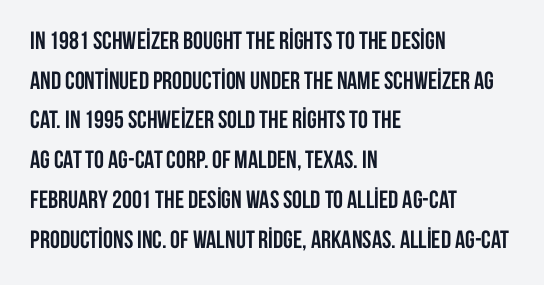
Q: Is the text bold? A: Yes.
Q: Is the text italic (slanted)? A: No, it is upright.
Q: Is the text underlined? A: No.
Q: How is the paragraph aligned? A: Left-aligned.
Q: Is the spacing between letters normal or unusually wide? A: Normal.
Q: Is the spacing between lines tight, normal or loose? A: Normal.
